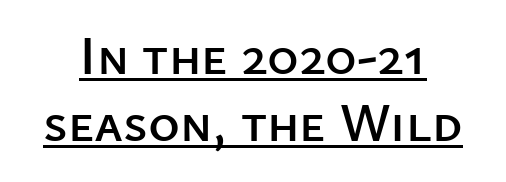
{"serif": "no", "italic": "no", "width": "normal", "stroke_contrast": "low", "x_height": "medium", "monospaced": "no", "underline": "yes", "line_spacing": "normal", "line_spacing_ratio": 1.25, "letter_spacing": "normal", "letter_spacing_em": 0.0, "glyph_px": 54}
